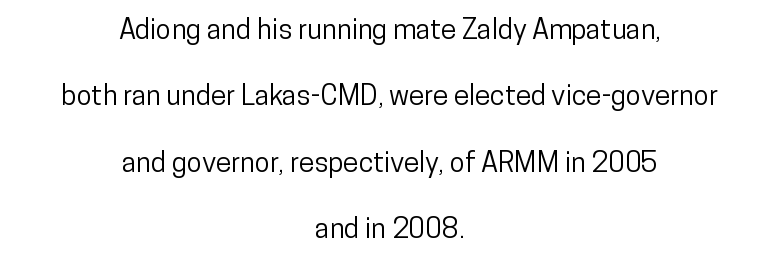
{"serif": "no", "italic": "no", "width": "condensed", "stroke_contrast": "low", "x_height": "medium", "monospaced": "no", "underline": "no", "align": "center", "line_spacing": "loose", "line_spacing_ratio": 2.37, "letter_spacing": "normal", "letter_spacing_em": 0.0, "glyph_px": 28}
